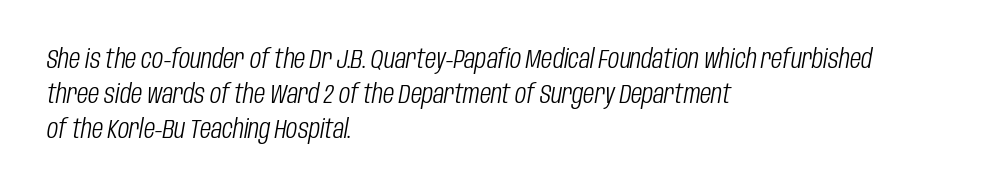
{"italic": "yes", "lean": "right", "slant_degrees": 10, "bold": "no", "underline": "no", "align": "left", "line_spacing": "normal", "line_spacing_ratio": 1.35, "letter_spacing": "normal", "letter_spacing_em": 0.0, "glyph_px": 26}
